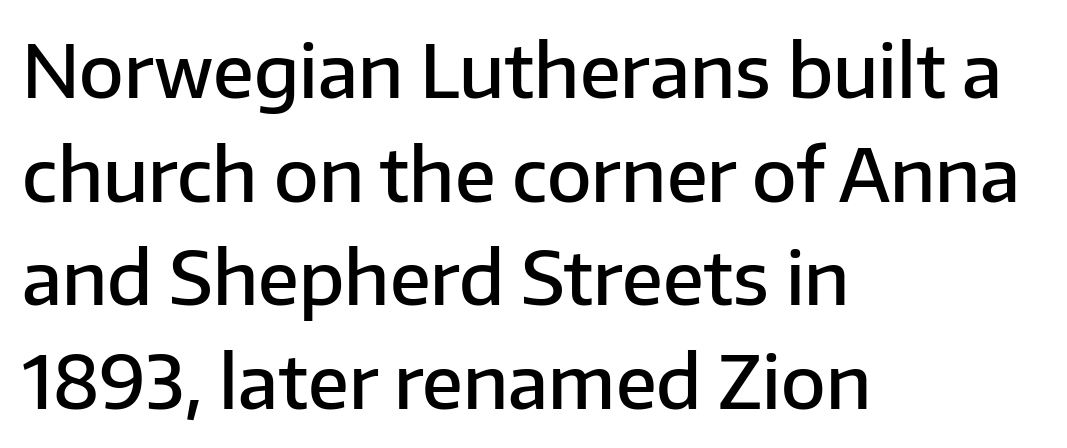
Typeset ragged right — the left edge is the straight one. Here the glyphs are tracked normally, forming tight word shapes. Proportional: the letters do not fall into vertical columns. Every character sits straight up, as roman type does. The string is rendered with underlining switched off.
